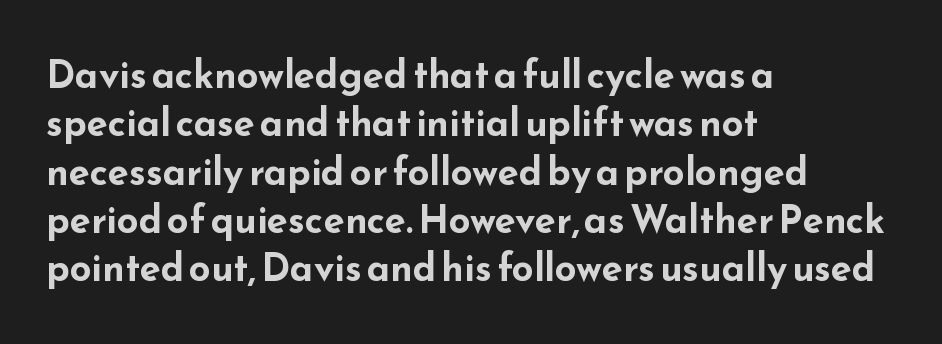
Q: Is the text bold? A: Yes.
Q: Is the text italic (slanted)? A: No, it is upright.
Q: Is the typeface a serif or a sans-serif typeface? A: Sans-serif.
Q: Is the text underlined? A: No.
Q: How is the paragraph aligned? A: Left-aligned.
Q: Is the spacing between letters normal or unusually wide? A: Normal.
Q: Is the spacing between lines tight, normal or loose? A: Normal.
Q: Width (condensed, normal, or wide)? A: Wide.
Q: Stroke contrast? A: Low.
Q: x-height? A: Small.
Q: Monospaced? A: No.
